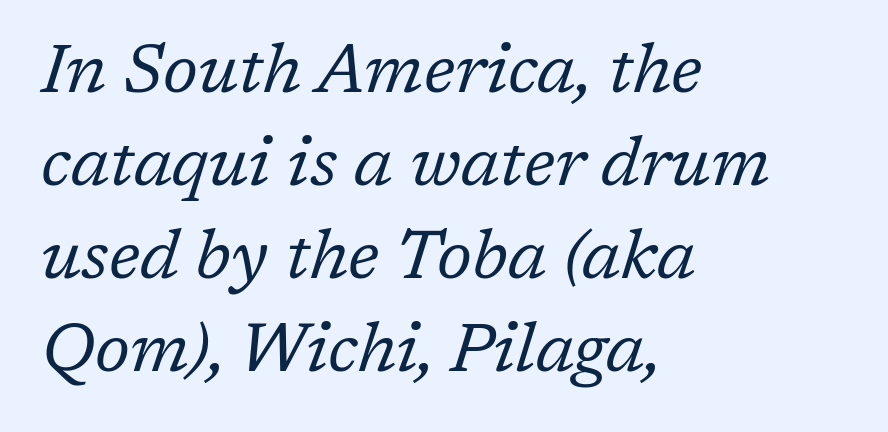
{"serif": "yes", "italic": "yes", "lean": "right", "slant_degrees": 17, "bold": "no", "weight": "regular", "width": "normal", "stroke_contrast": "low", "x_height": "medium", "monospaced": "no", "underline": "no", "align": "left", "line_spacing": "normal", "line_spacing_ratio": 1.35, "letter_spacing": "normal", "letter_spacing_em": 0.0, "glyph_px": 69}
